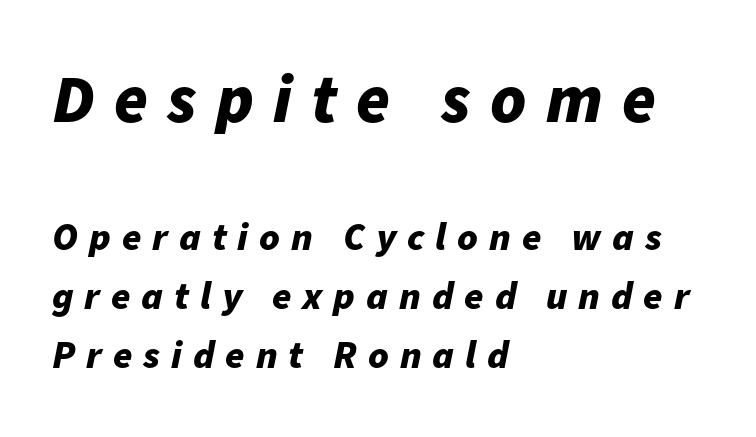
{"italic": "yes", "lean": "right", "slant_degrees": 11, "bold": "yes", "weight": "bold", "width": "normal", "stroke_contrast": "low", "x_height": "medium", "monospaced": "no", "underline": "no", "align": "left", "line_spacing": "normal", "line_spacing_ratio": 1.52, "letter_spacing": "wide", "letter_spacing_em": 0.28, "larger_block": "first", "size_ratio": 1.74, "glyph_px": 68}
